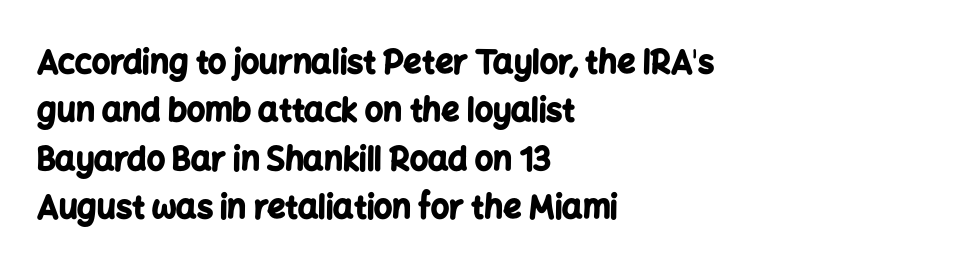
Q: Is the text bold? A: Yes.
Q: Is the text italic (slanted)? A: No, it is upright.
Q: Is the typeface a serif or a sans-serif typeface? A: Sans-serif.
Q: Is the text underlined? A: No.
Q: How is the paragraph aligned? A: Left-aligned.
Q: Is the spacing between letters normal or unusually wide? A: Normal.
Q: Is the spacing between lines tight, normal or loose? A: Normal.
Q: Width (condensed, normal, or wide)? A: Normal.
Q: Stroke contrast? A: Low.
Q: x-height? A: Medium.
Q: Monospaced? A: No.
